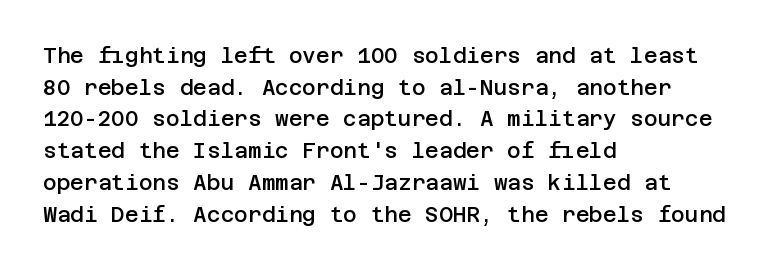
The image shows 21 px text type, upright; set left-aligned, normal line spacing (1.51x), normal letter spacing, not underlined.
